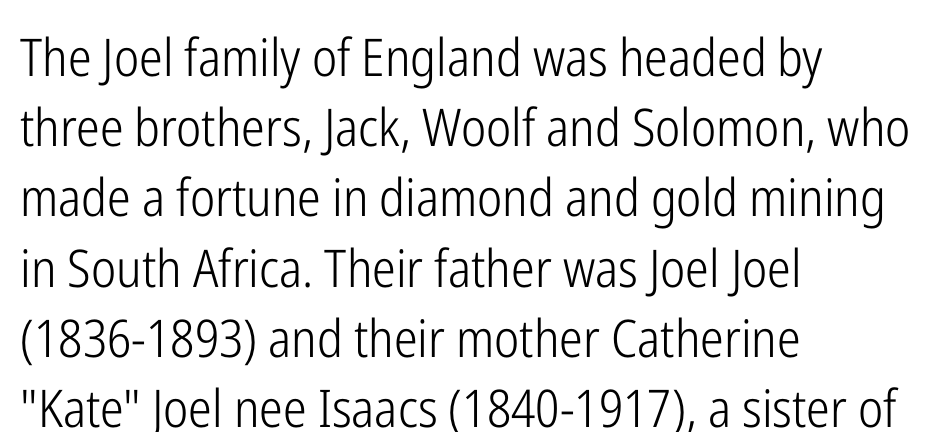
Q: Is the text bold? A: No.
Q: Is the text italic (slanted)? A: No, it is upright.
Q: Is the typeface a serif or a sans-serif typeface? A: Sans-serif.
Q: Is the text underlined? A: No.
Q: How is the paragraph aligned? A: Left-aligned.
Q: Is the spacing between letters normal or unusually wide? A: Normal.
Q: Is the spacing between lines tight, normal or loose? A: Normal.
Q: Width (condensed, normal, or wide)? A: Condensed.
Q: Stroke contrast? A: Low.
Q: x-height? A: Medium.
Q: Monospaced? A: No.
